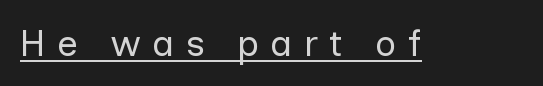
{"serif": "no", "italic": "no", "bold": "no", "weight": "regular", "width": "normal", "stroke_contrast": "low", "x_height": "medium", "monospaced": "no", "underline": "yes", "letter_spacing": "wide", "letter_spacing_em": 0.29, "glyph_px": 37}
